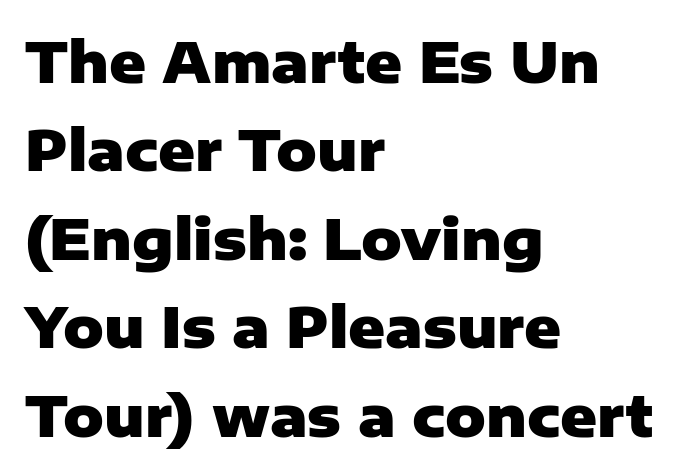
{"serif": "no", "italic": "no", "bold": "yes", "weight": "heavy", "width": "normal", "stroke_contrast": "low", "x_height": "medium", "monospaced": "no", "underline": "no", "align": "left", "line_spacing": "normal", "line_spacing_ratio": 1.58, "letter_spacing": "normal", "letter_spacing_em": 0.0, "glyph_px": 56}
